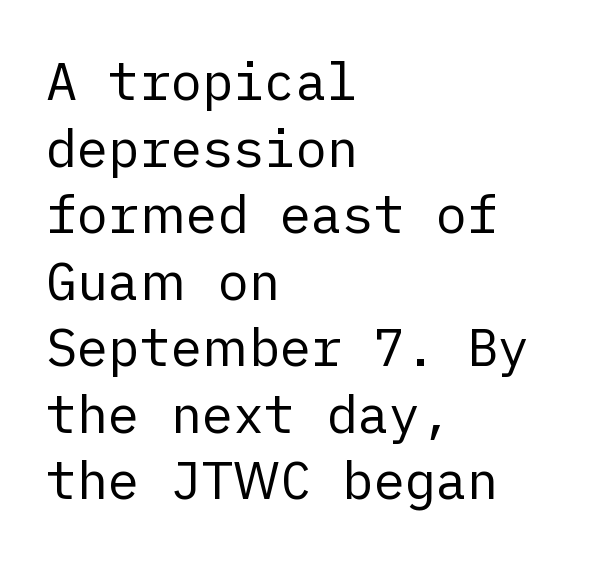
The image shows 52 px regular-weight sans-serif type, upright; set left-aligned, normal line spacing (1.28x), normal letter spacing, not underlined; low stroke contrast and a medium x-height.
